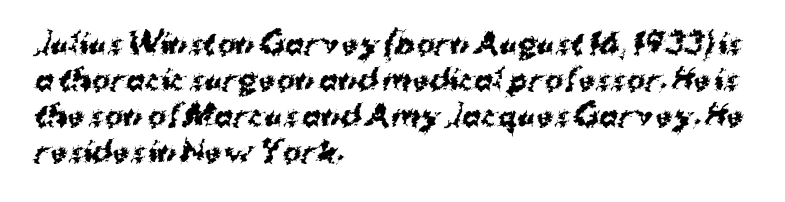
Rows of type keep a routine distance in the vertical direction. This rendering leaves character spacing at its baseline value. You could not count columns in this text — the font is proportionally spaced. Lines of text with bare space underneath.
